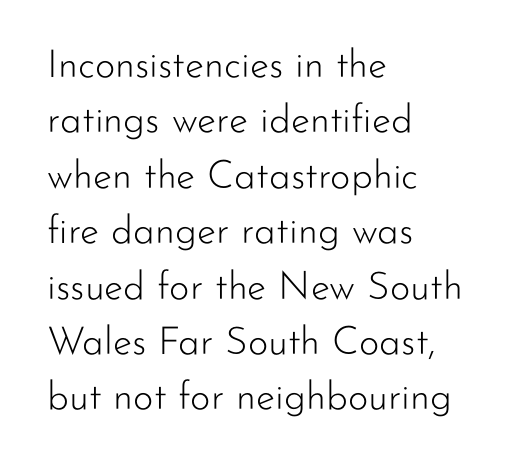
Q: Is the text bold? A: No.
Q: Is the text italic (slanted)? A: No, it is upright.
Q: Is the typeface a serif or a sans-serif typeface? A: Sans-serif.
Q: Is the text underlined? A: No.
Q: How is the paragraph aligned? A: Left-aligned.
Q: Is the spacing between letters normal or unusually wide? A: Normal.
Q: Is the spacing between lines tight, normal or loose? A: Normal.
Q: Width (condensed, normal, or wide)? A: Normal.
Q: Stroke contrast? A: Low.
Q: x-height? A: Small.
Q: Monospaced? A: No.
